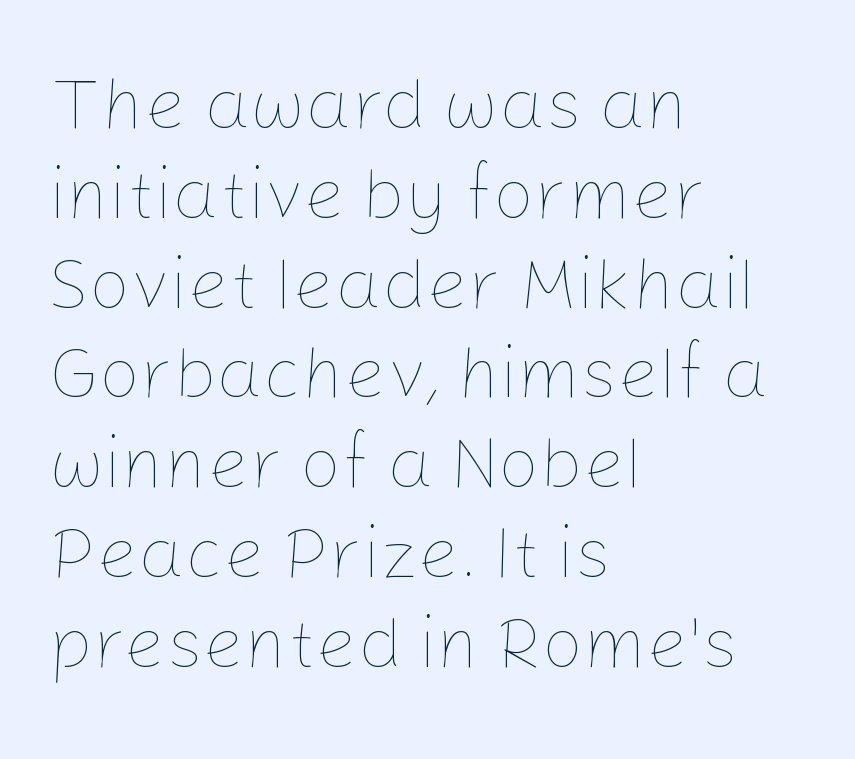
Q: Is the text bold? A: No.
Q: Is the text italic (slanted)? A: No, it is upright.
Q: Is the text underlined? A: No.
Q: How is the paragraph aligned? A: Left-aligned.
Q: Is the spacing between letters normal or unusually wide? A: Normal.
Q: Width (condensed, normal, or wide)? A: Normal.
Q: Stroke contrast? A: Low.
Q: x-height? A: Medium.
Q: Monospaced? A: No.
